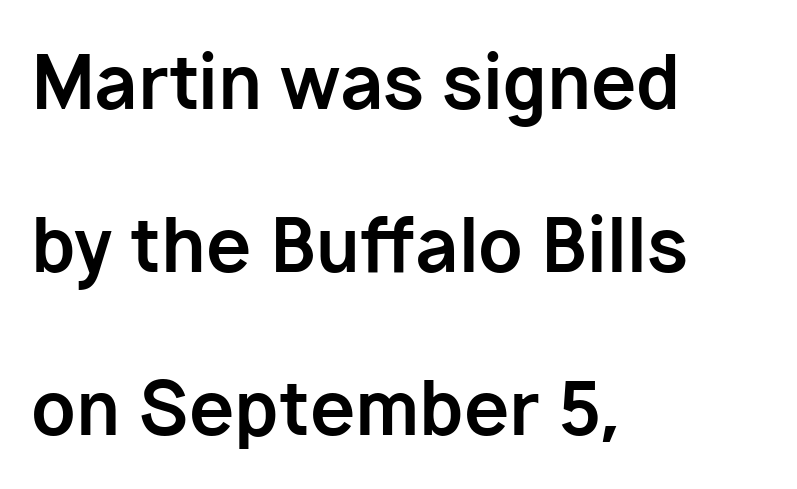
The image shows 73 px bold sans-serif type, upright; set left-aligned, loose line spacing (2.23x), normal letter spacing, not underlined; low stroke contrast and a medium x-height.
